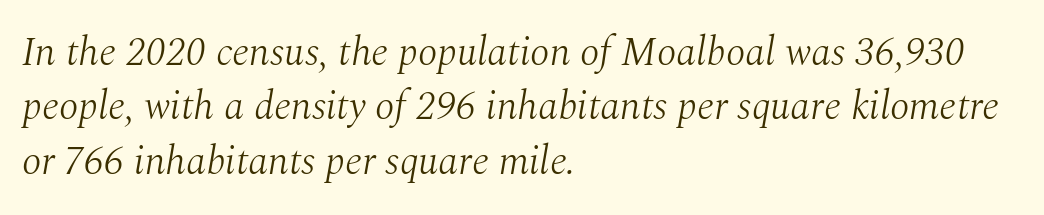
The image shows 40 px light serif type, italic (leaning right); set left-aligned, normal line spacing (1.36x), normal letter spacing, not underlined; medium stroke contrast and a medium x-height.
